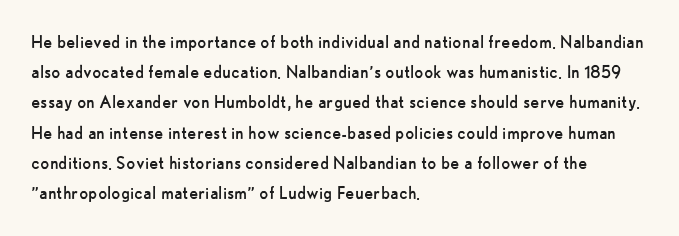
{"italic": "no", "bold": "no", "underline": "no", "align": "left", "line_spacing": "normal", "line_spacing_ratio": 1.44, "letter_spacing": "normal", "letter_spacing_em": 0.0, "glyph_px": 21}
